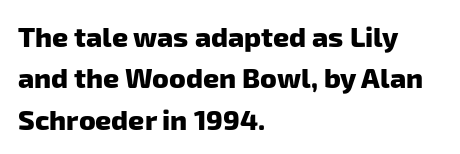
Plenty of ink on the page — the face is bold. The strip under each line holds only bare page. The passage is arranged the way most books set body copy — flush left. Look at the bottom of the vertical strokes: they stop flat, with no serifs. Horizontal bands of white between lines are of average thickness. A typesetter would call this proportional, since set widths differ per character.
